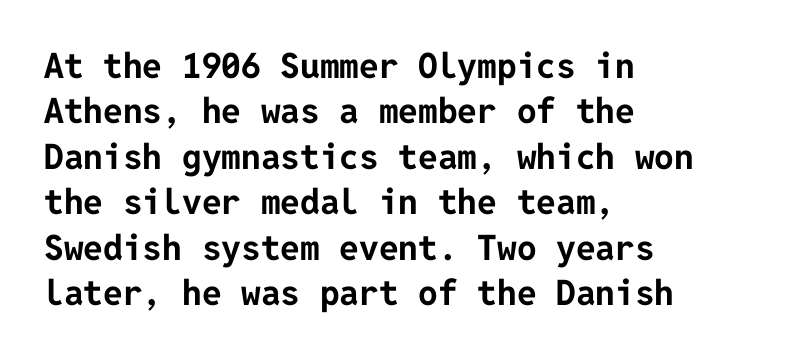
Q: Is the text bold? A: Yes.
Q: Is the text italic (slanted)? A: No, it is upright.
Q: Is the typeface a serif or a sans-serif typeface? A: Sans-serif.
Q: Is the text underlined? A: No.
Q: How is the paragraph aligned? A: Left-aligned.
Q: Is the spacing between letters normal or unusually wide? A: Normal.
Q: Is the spacing between lines tight, normal or loose? A: Normal.
Q: Width (condensed, normal, or wide)? A: Normal.
Q: Stroke contrast? A: Low.
Q: x-height? A: Medium.
